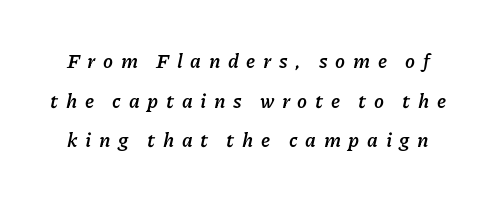
Q: Is the text bold? A: Yes.
Q: Is the text italic (slanted)? A: Yes, it leans right by about 11 degrees.
Q: Is the text underlined? A: No.
Q: Is the spacing between letters normal or unusually wide? A: Unusually wide.
Q: Is the spacing between lines tight, normal or loose? A: Loose.
